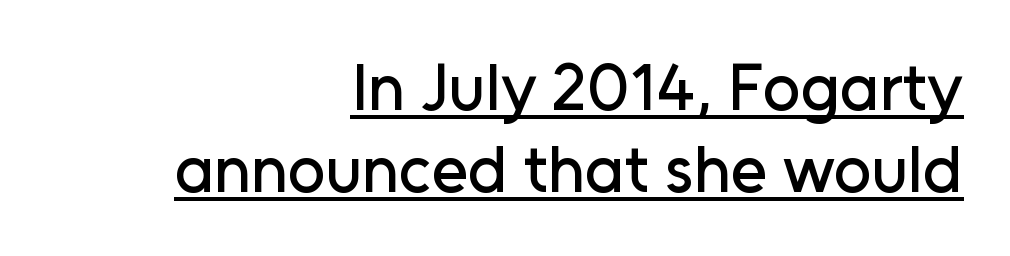
Q: Is the text italic (slanted)? A: No, it is upright.
Q: Is the typeface a serif or a sans-serif typeface? A: Sans-serif.
Q: Is the text underlined? A: Yes.
Q: How is the paragraph aligned? A: Right-aligned.
Q: Is the spacing between letters normal or unusually wide? A: Normal.
Q: Width (condensed, normal, or wide)? A: Normal.
Q: Stroke contrast? A: Low.
Q: x-height? A: Medium.
Q: Monospaced? A: No.
